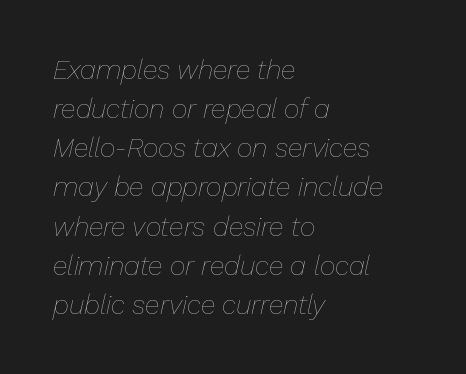
{"italic": "yes", "lean": "right", "slant_degrees": 13, "bold": "no", "underline": "no", "align": "left", "line_spacing": "normal", "line_spacing_ratio": 1.45, "letter_spacing": "normal", "letter_spacing_em": 0.0, "glyph_px": 27}
